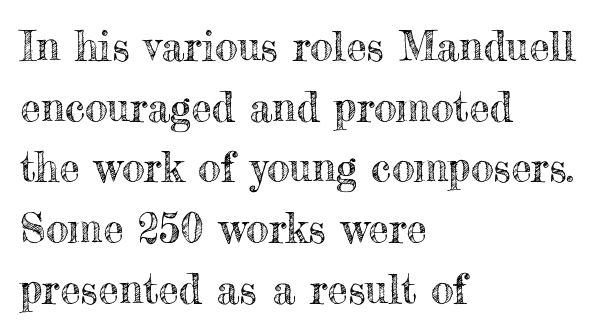
{"italic": "no", "width": "normal", "x_height": "small", "monospaced": "no", "underline": "no", "align": "left", "line_spacing": "normal", "line_spacing_ratio": 1.48, "letter_spacing": "normal", "letter_spacing_em": 0.0, "glyph_px": 41}
